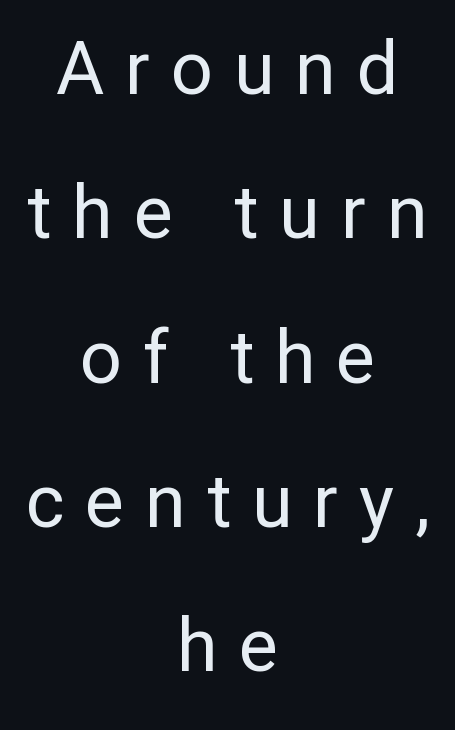
The image shows 74 px regular-weight sans-serif type, upright; set centered, loose line spacing (1.95x), unusually wide letter spacing (+0.28 em), not underlined; low stroke contrast and a medium x-height.
